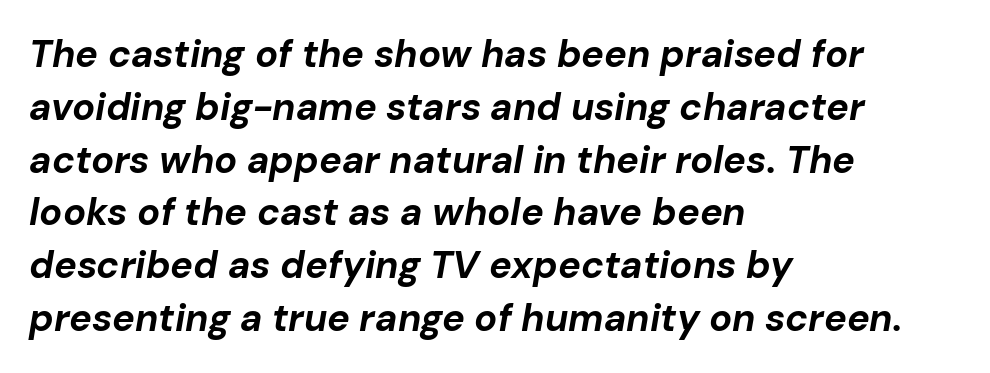
Q: Is the text bold? A: Yes.
Q: Is the text italic (slanted)? A: Yes, it leans right by about 10 degrees.
Q: Is the text underlined? A: No.
Q: How is the paragraph aligned? A: Left-aligned.
Q: Is the spacing between letters normal or unusually wide? A: Normal.
Q: Is the spacing between lines tight, normal or loose? A: Normal.
Q: Width (condensed, normal, or wide)? A: Normal.
Q: Stroke contrast? A: Low.
Q: x-height? A: Medium.
Q: Monospaced? A: No.
